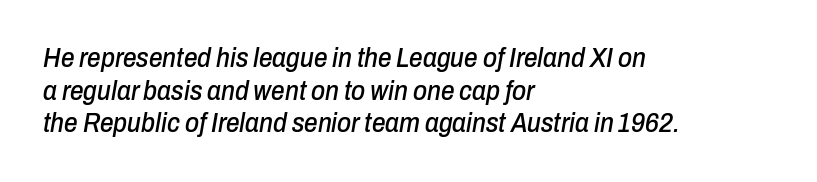
{"italic": "yes", "lean": "right", "slant_degrees": 10, "underline": "no", "align": "left", "line_spacing_ratio": 1.21, "letter_spacing": "normal", "letter_spacing_em": 0.0, "glyph_px": 27}
